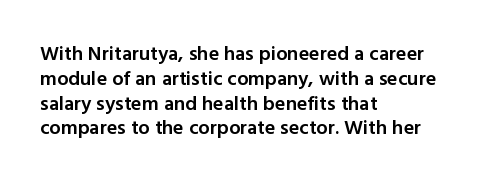
Q: Is the text bold? A: Semi-bold.
Q: Is the text italic (slanted)? A: No, it is upright.
Q: Is the text underlined? A: No.
Q: How is the paragraph aligned? A: Left-aligned.
Q: Is the spacing between letters normal or unusually wide? A: Normal.
